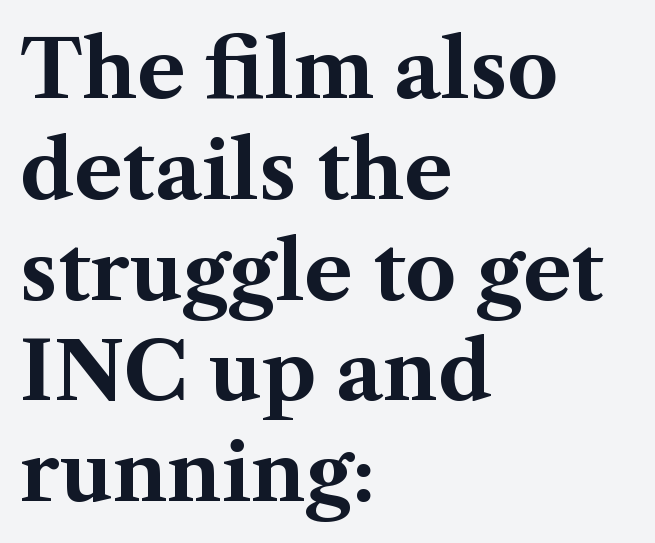
The image shows 80 px bold serif type, upright; set left-aligned, normal line spacing (1.26x), normal letter spacing, not underlined; medium stroke contrast and a medium x-height.
